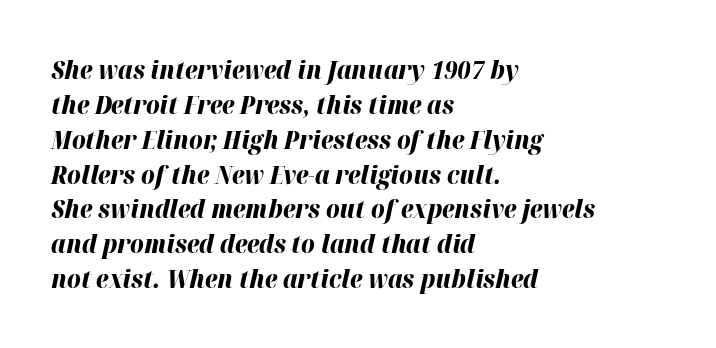
Q: Is the text bold? A: Yes.
Q: Is the text italic (slanted)? A: Yes, it leans right by about 12 degrees.
Q: Is the text underlined? A: No.
Q: How is the paragraph aligned? A: Left-aligned.
Q: Is the spacing between letters normal or unusually wide? A: Normal.
Q: Is the spacing between lines tight, normal or loose? A: Normal.
